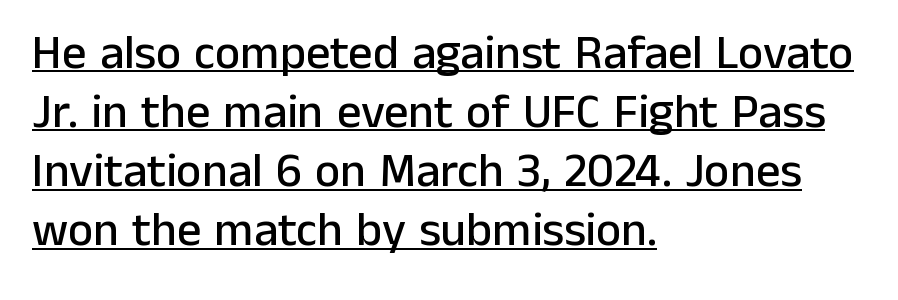
Q: Is the text italic (slanted)? A: No, it is upright.
Q: Is the typeface a serif or a sans-serif typeface? A: Sans-serif.
Q: Is the text underlined? A: Yes.
Q: How is the paragraph aligned? A: Left-aligned.
Q: Is the spacing between letters normal or unusually wide? A: Normal.
Q: Width (condensed, normal, or wide)? A: Normal.
Q: Stroke contrast? A: Low.
Q: x-height? A: Medium.
Q: Monospaced? A: No.
